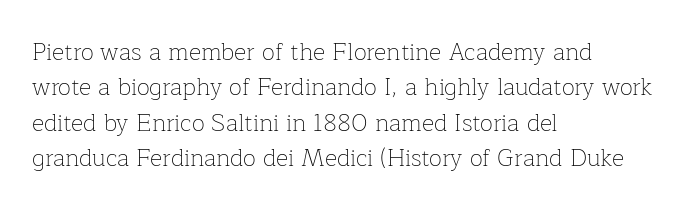
Q: Is the text bold? A: No.
Q: Is the text italic (slanted)? A: No, it is upright.
Q: Is the text underlined? A: No.
Q: How is the paragraph aligned? A: Left-aligned.
Q: Is the spacing between letters normal or unusually wide? A: Normal.
Q: Is the spacing between lines tight, normal or loose? A: Normal.
